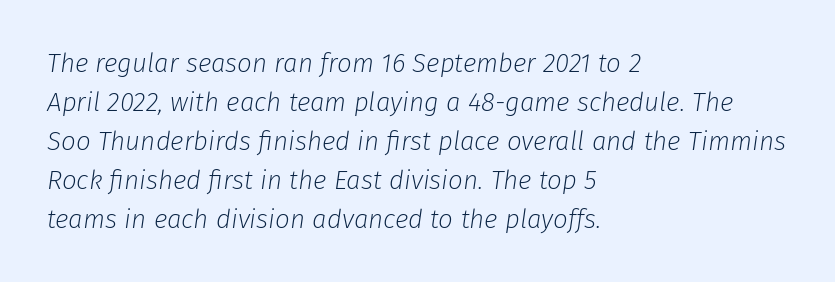
Just letters on the line, the space beneath them empty. The passage shown has conventional tracking throughout. Weight: regular or lighter. The space between consecutive lines is moderate.
